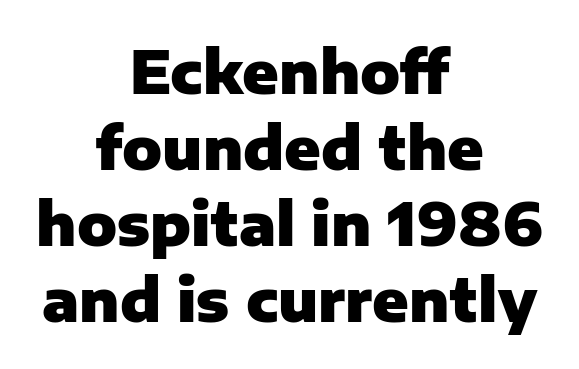
Where is the straight margin? There isn't one; the lines are centered. The line-height multiplier appears to be the usual default. This is the regular roman posture of the typeface. Standard letterfit; no display-style spreading of the glyphs. Serifs: no, the terminals of the letterforms are clean. These lines are rendered in a variable-pitch font.
